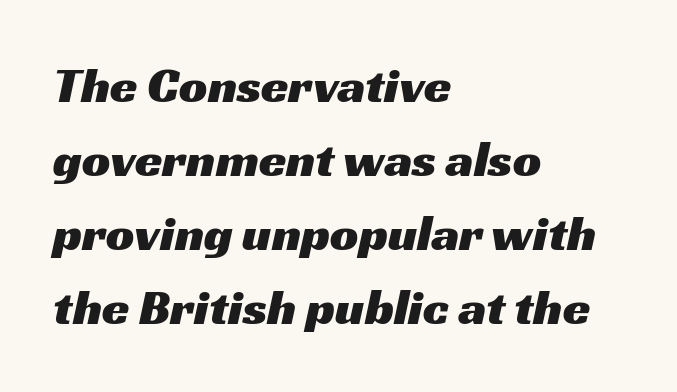
The image shows 50 px wide sans-serif type; set left-aligned, normal line spacing (1.48x), normal letter spacing, not underlined; medium stroke contrast and a medium x-height.
